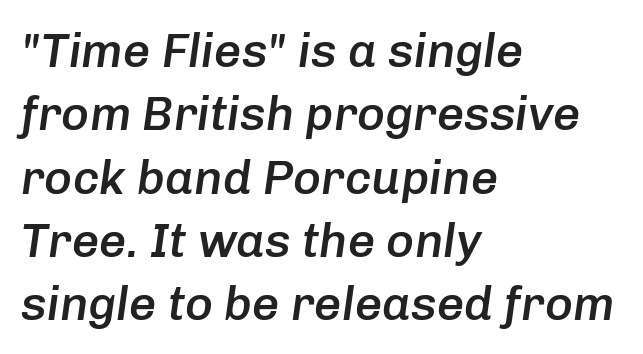
Q: Is the text bold? A: Semi-bold.
Q: Is the text italic (slanted)? A: Yes, it leans right by about 8 degrees.
Q: Is the text underlined? A: No.
Q: How is the paragraph aligned? A: Left-aligned.
Q: Is the spacing between letters normal or unusually wide? A: Normal.
Q: Is the spacing between lines tight, normal or loose? A: Normal.
Q: Width (condensed, normal, or wide)? A: Normal.
Q: Stroke contrast? A: Low.
Q: x-height? A: Medium.
Q: Monospaced? A: No.
